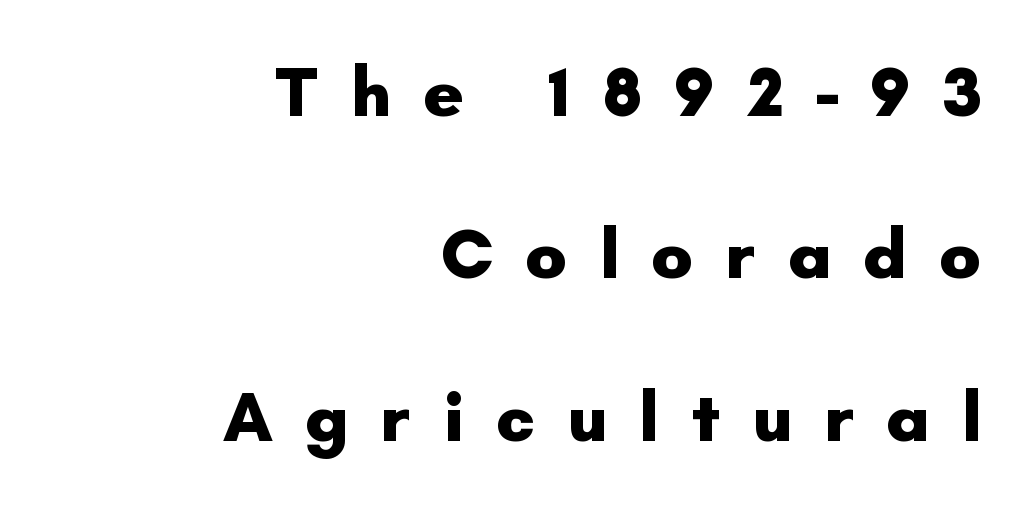
{"serif": "no", "italic": "no", "bold": "yes", "weight": "heavy", "width": "normal", "stroke_contrast": "low", "x_height": "small", "monospaced": "no", "underline": "no", "align": "right", "line_spacing": "loose", "line_spacing_ratio": 2.32, "letter_spacing": "wide", "letter_spacing_em": 0.45, "glyph_px": 70}
